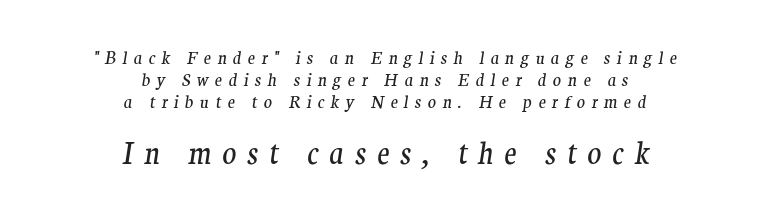
The image shows 29 px regular-weight serif type, italic (leaning right); set centered, normal line spacing (1.28x), unusually wide letter spacing (+0.37 em), not underlined; the second (bottom) block is 1.71x larger; medium stroke contrast and a medium x-height.
